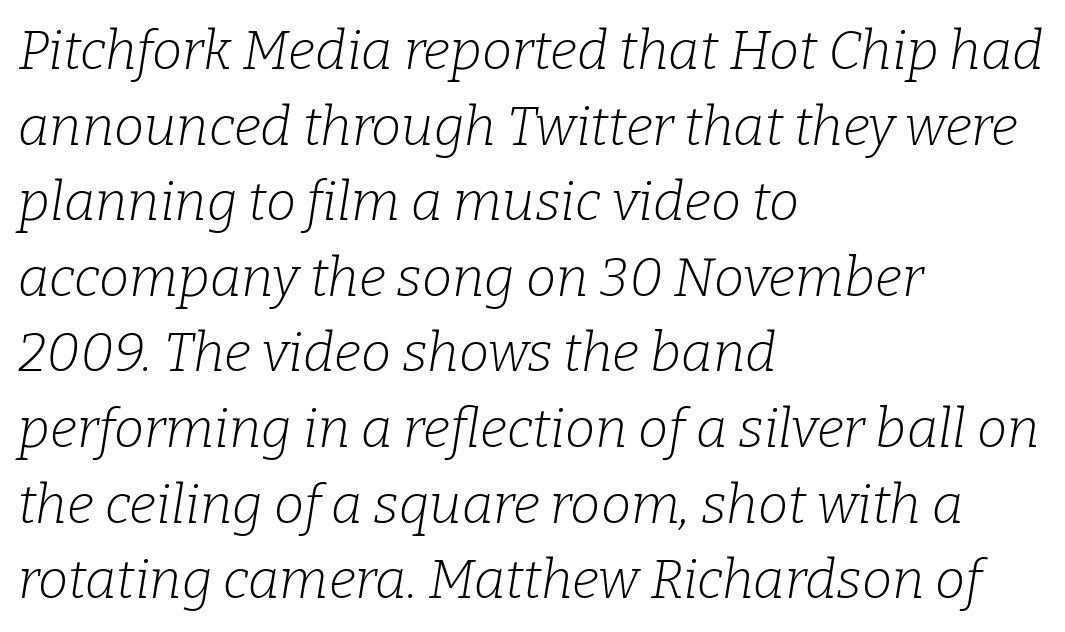
{"serif": "yes", "italic": "yes", "lean": "right", "slant_degrees": 9, "bold": "no", "weight": "light", "width": "normal", "stroke_contrast": "low", "x_height": "medium", "monospaced": "no", "underline": "no", "align": "left", "line_spacing": "normal", "line_spacing_ratio": 1.4, "letter_spacing": "normal", "letter_spacing_em": 0.0, "glyph_px": 54}
